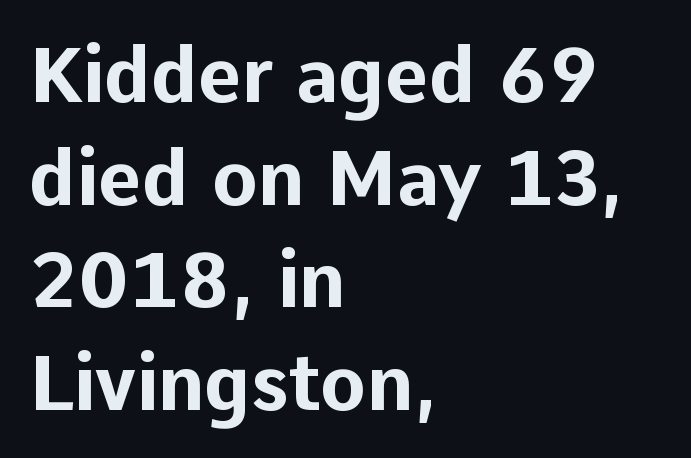
The font is running at its bold setting. Examine the stroke ends and you'll find no serifs. There is no visible air inserted between adjacent glyphs. Characters remain perfectly vertical along every line.
